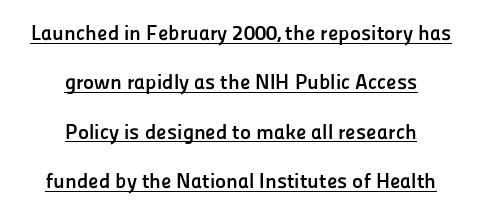
Q: Is the text bold? A: Yes.
Q: Is the text italic (slanted)? A: No, it is upright.
Q: Is the text underlined? A: Yes.
Q: How is the paragraph aligned? A: Centered.
Q: Is the spacing between letters normal or unusually wide? A: Normal.
Q: Is the spacing between lines tight, normal or loose? A: Loose.
